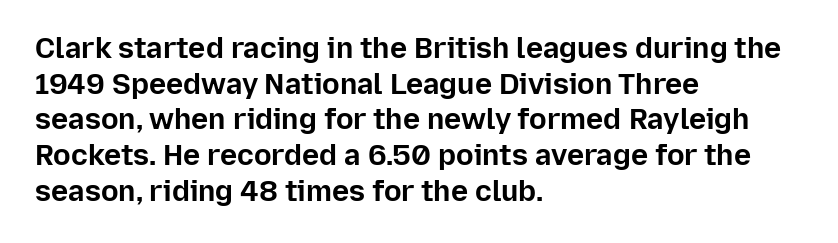
{"serif": "no", "italic": "no", "bold": "yes", "weight": "bold", "width": "normal", "stroke_contrast": "low", "x_height": "medium", "monospaced": "no", "underline": "no", "align": "left", "line_spacing_ratio": 1.23, "letter_spacing": "normal", "letter_spacing_em": 0.0, "glyph_px": 29}
